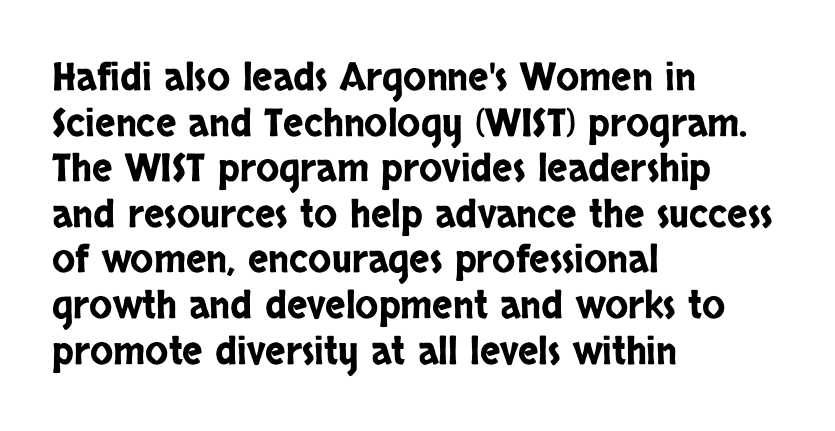
The image shows 38 px condensed sans-serif type, upright; set left-aligned, line spacing 1.2x, normal letter spacing, not underlined; low stroke contrast and a large x-height.
